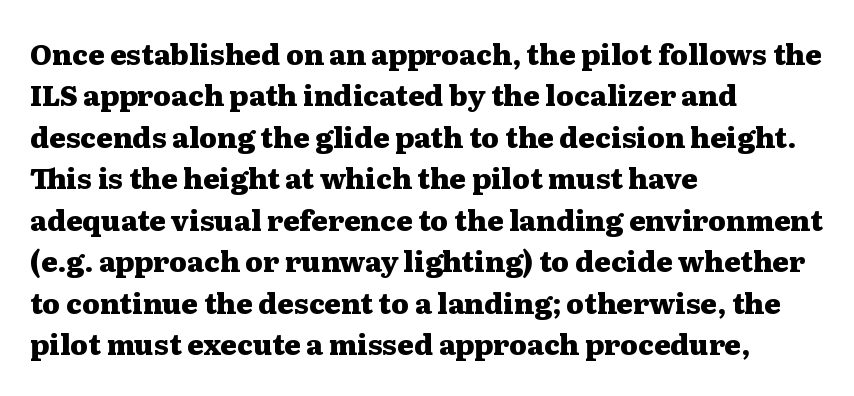
The image shows 28 px heavy, wide serif type, upright; set left-aligned, normal line spacing (1.48x), normal letter spacing, not underlined; medium stroke contrast and a medium x-height.
